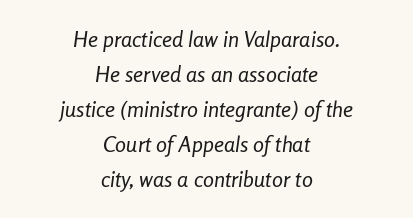
{"italic": "yes", "lean": "right", "slant_degrees": 8, "bold": "no", "underline": "no", "align": "center", "line_spacing": "normal", "line_spacing_ratio": 1.59, "letter_spacing": "normal", "letter_spacing_em": 0.0, "glyph_px": 22}
